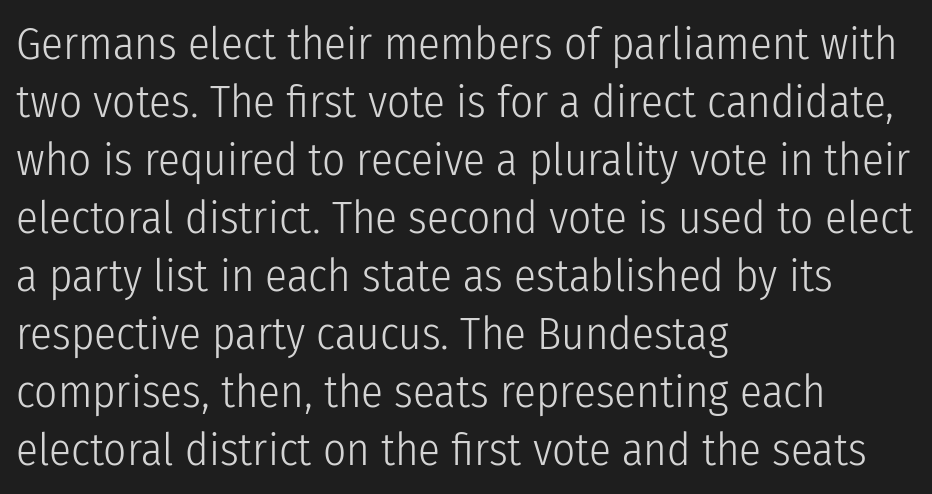
{"serif": "no", "italic": "no", "bold": "no", "weight": "light", "width": "condensed", "stroke_contrast": "low", "x_height": "medium", "monospaced": "no", "underline": "no", "align": "left", "line_spacing": "normal", "line_spacing_ratio": 1.29, "letter_spacing": "normal", "letter_spacing_em": 0.0, "glyph_px": 45}
